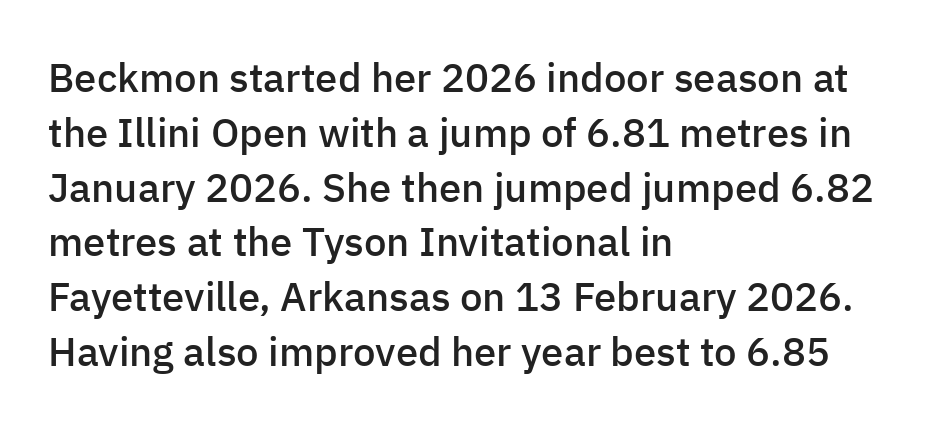
The designer went with a sans here, leaving each stem footless. Do the characters align in a grid? No, the font is proportional. The passage shown is not underscored anywhere. A typesetter would call this zero additional tracking.
